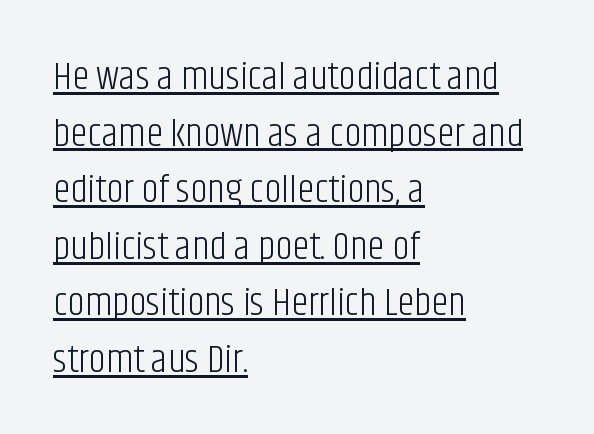
Q: Is the text bold? A: No.
Q: Is the text italic (slanted)? A: No, it is upright.
Q: Is the typeface a serif or a sans-serif typeface? A: Sans-serif.
Q: Is the text underlined? A: Yes.
Q: How is the paragraph aligned? A: Left-aligned.
Q: Is the spacing between letters normal or unusually wide? A: Normal.
Q: Is the spacing between lines tight, normal or loose? A: Normal.
Q: Width (condensed, normal, or wide)? A: Condensed.
Q: Stroke contrast? A: Low.
Q: x-height? A: Large.
Q: Monospaced? A: No.
